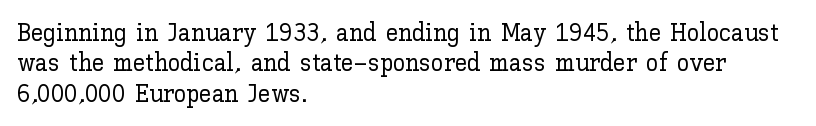
{"italic": "no", "underline": "no", "align": "left", "line_spacing_ratio": 1.22, "letter_spacing": "normal", "letter_spacing_em": 0.0, "glyph_px": 25}
